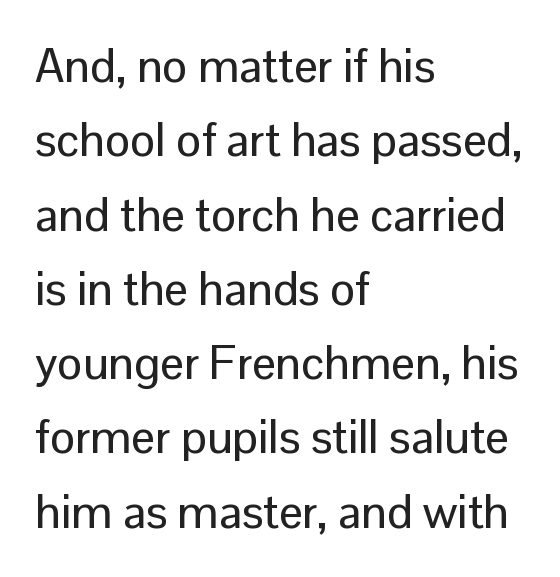
Q: Is the text italic (slanted)? A: No, it is upright.
Q: Is the typeface a serif or a sans-serif typeface? A: Sans-serif.
Q: Is the text underlined? A: No.
Q: How is the paragraph aligned? A: Left-aligned.
Q: Is the spacing between letters normal or unusually wide? A: Normal.
Q: Is the spacing between lines tight, normal or loose? A: Normal.
Q: Width (condensed, normal, or wide)? A: Normal.
Q: Stroke contrast? A: Low.
Q: x-height? A: Medium.
Q: Monospaced? A: No.
